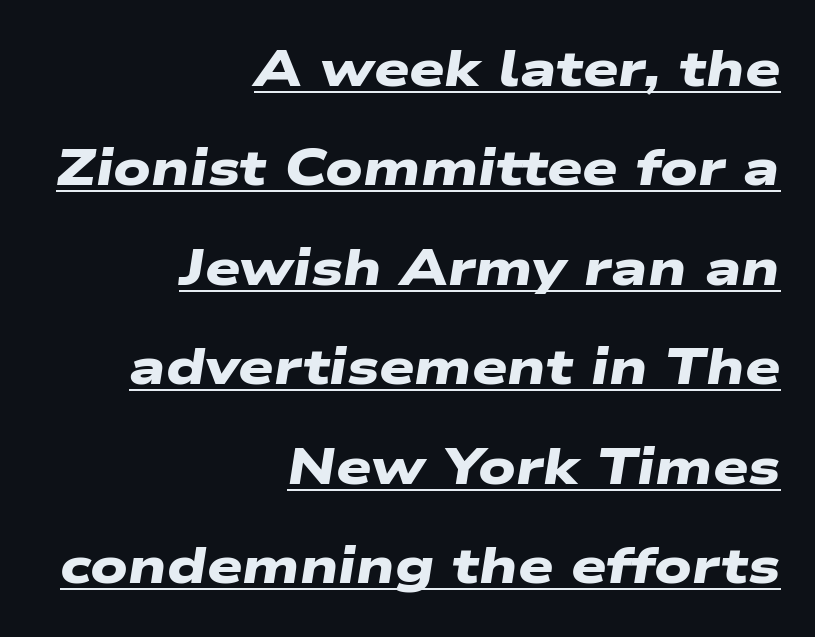
The image shows 50 px heavy, wide sans-serif type; set right-aligned, loose line spacing (1.99x), normal letter spacing, underlined; low stroke contrast and a medium x-height.
